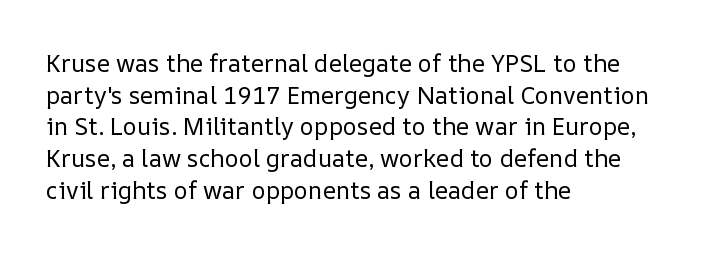
{"italic": "no", "bold": "no", "underline": "no", "align": "left", "line_spacing": "normal", "line_spacing_ratio": 1.32, "letter_spacing": "normal", "letter_spacing_em": 0.0, "glyph_px": 24}
